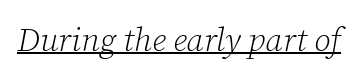
Underlined type. This sample uses a serif face. Tracking here is standard; glyphs follow each other at the usual distance. Bold? No — there's no thickening of the strokes. This is oblique type, the kind used for emphasis or titles. Is this a fixed-width face? No — the glyphs have proportional, varying widths.
